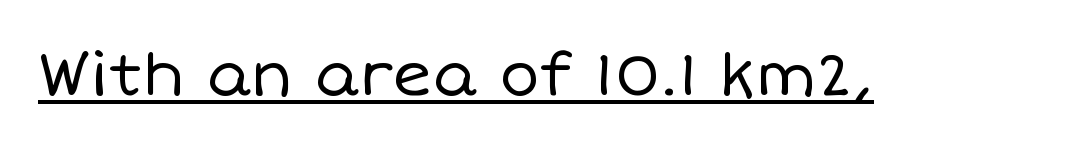
{"italic": "no", "bold": "no", "weight": "regular", "width": "normal", "stroke_contrast": "low", "x_height": "large", "monospaced": "no", "underline": "yes", "letter_spacing": "normal", "letter_spacing_em": 0.0, "glyph_px": 60}
